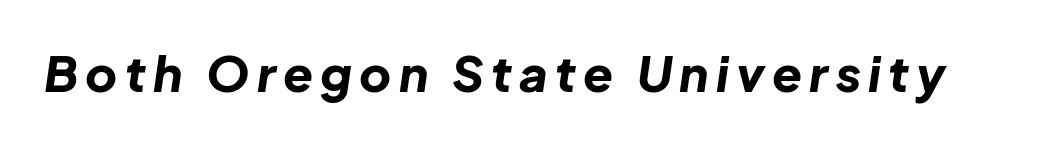
A bare baseline throughout the passage. Here the designer chose a conventional face with non-uniform glyph widths. The passage shown leans; its letterforms are oblique. The face used here has the dense, thick strokes of a bold.
